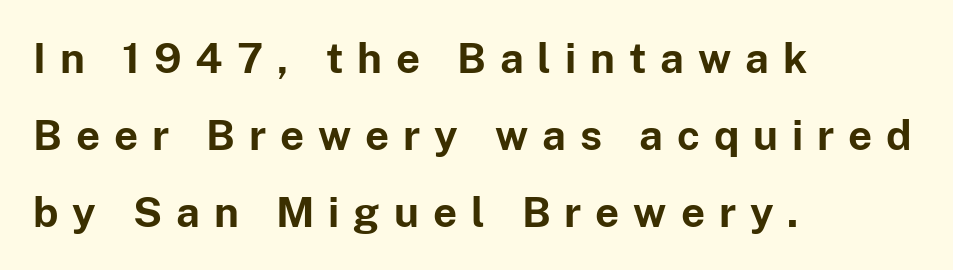
This is roman type, the default non-slanted kind. Caption: multi-line text, flush left, ragged right. The letters advance in unequal steps, a hallmark of proportional type. The baseline area is clear. The type is letterspaced generously, with wide tracking. Weight: bold.
